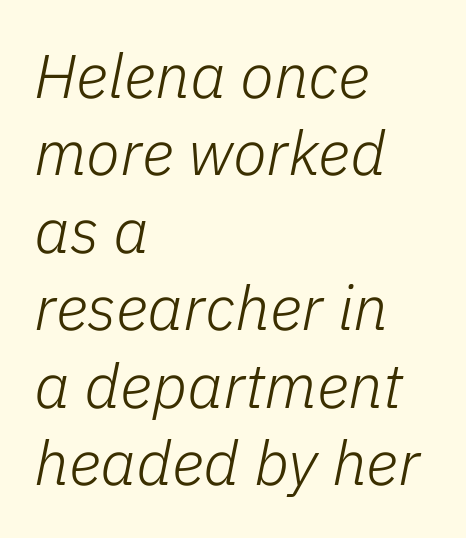
Think of a printed novel: that variable character pitch is what you see here. The typesetting does not lean heavy: it is not bold. The typography opts for an oblique posture over an upright one. Letters rest on an invisible, unmarked baseline.
